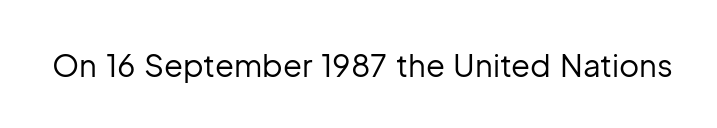
Varying glyph widths throughout — classic text-font behaviour. This sample uses plain, unmodified letter spacing. Nobody drew a line under any word here. Summary of weight: not heavy and not bold.
